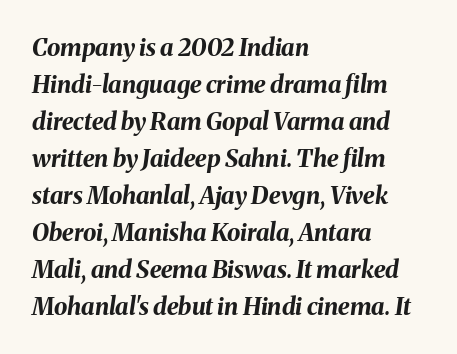
{"italic": "yes", "lean": "right", "slant_degrees": 8, "bold": "yes", "underline": "no", "align": "left", "line_spacing": "normal", "line_spacing_ratio": 1.54, "letter_spacing": "normal", "letter_spacing_em": 0.0, "glyph_px": 24}
